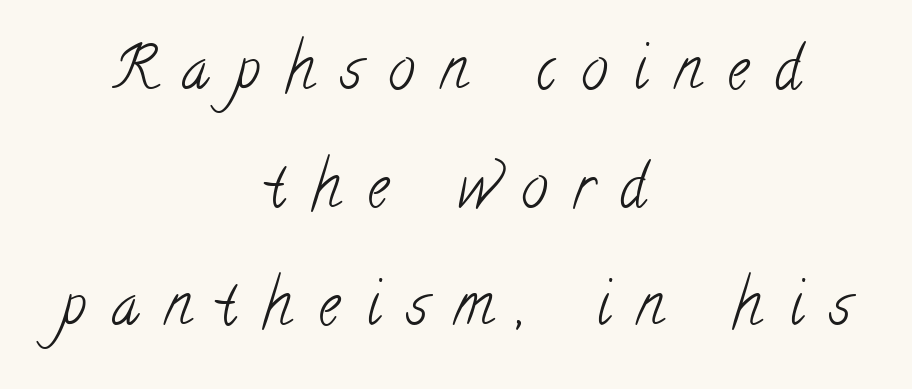
The image shows 60 px light, condensed serif type; set centered, loose line spacing (1.97x), unusually wide letter spacing (+0.43 em), not underlined; low stroke contrast and a small x-height.
